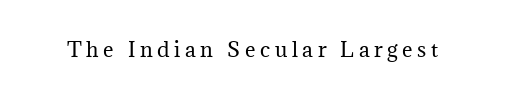
Q: Is the text bold? A: No.
Q: Is the text italic (slanted)? A: No, it is upright.
Q: Is the text underlined? A: No.
Q: Is the spacing between letters normal or unusually wide? A: Unusually wide.
